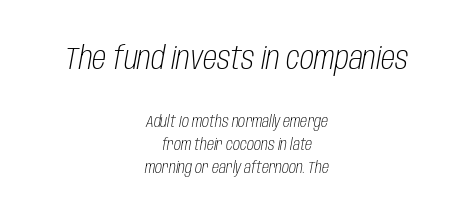
Q: Is the text bold? A: No.
Q: Is the text italic (slanted)? A: Yes, it leans right by about 10 degrees.
Q: Is the text underlined? A: No.
Q: How is the paragraph aligned? A: Centered.
Q: Is the spacing between letters normal or unusually wide? A: Normal.
Q: Is the spacing between lines tight, normal or loose? A: Normal.
Q: Which block of text is set in a larger size, the first (top) or the second (bottom)? A: The first (top) one.
Q: Width (condensed, normal, or wide)? A: Condensed.
Q: Stroke contrast? A: Low.
Q: x-height? A: Large.
Q: Monospaced? A: No.
